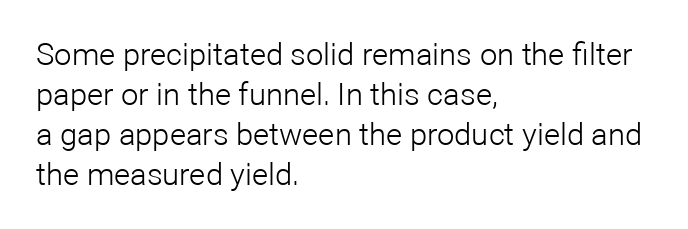
The image shows 31 px light sans-serif type, upright; set left-aligned, normal line spacing (1.29x), normal letter spacing, not underlined; low stroke contrast and a medium x-height.
